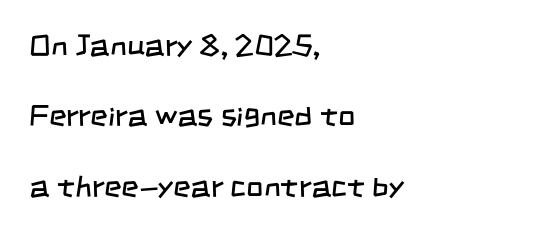
All the whitespace from short lines collects on the right. Check under the words: just untouched page. The font sits on the lighter half of the weight spectrum, regular included. The passage shown has conventional tracking throughout.
